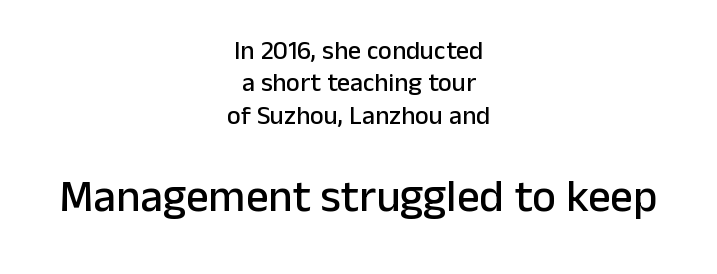
{"serif": "no", "italic": "no", "width": "normal", "stroke_contrast": "low", "x_height": "medium", "monospaced": "no", "underline": "no", "align": "center", "line_spacing": "normal", "line_spacing_ratio": 1.25, "letter_spacing": "normal", "letter_spacing_em": 0.0, "larger_block": "second", "size_ratio": 1.73, "glyph_px": 45}
